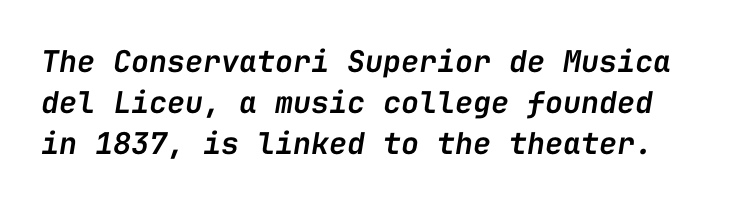
Q: Is the text bold? A: Semi-bold.
Q: Is the text italic (slanted)? A: Yes, it leans right by about 9 degrees.
Q: Is the text underlined? A: No.
Q: Is the spacing between letters normal or unusually wide? A: Normal.
Q: Is the spacing between lines tight, normal or loose? A: Normal.
Q: Width (condensed, normal, or wide)? A: Normal.
Q: Stroke contrast? A: Low.
Q: x-height? A: Medium.
Q: Monospaced? A: Yes.
